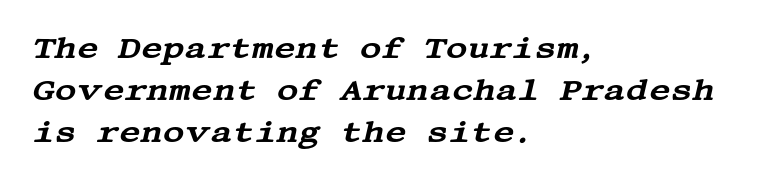
Q: Is the text italic (slanted)? A: Yes, it leans right by about 13 degrees.
Q: Is the typeface a serif or a sans-serif typeface? A: Serif.
Q: Is the text underlined? A: No.
Q: How is the paragraph aligned? A: Left-aligned.
Q: Is the spacing between letters normal or unusually wide? A: Normal.
Q: Is the spacing between lines tight, normal or loose? A: Normal.
Q: Width (condensed, normal, or wide)? A: Wide.
Q: Stroke contrast? A: Medium.
Q: x-height? A: Large.
